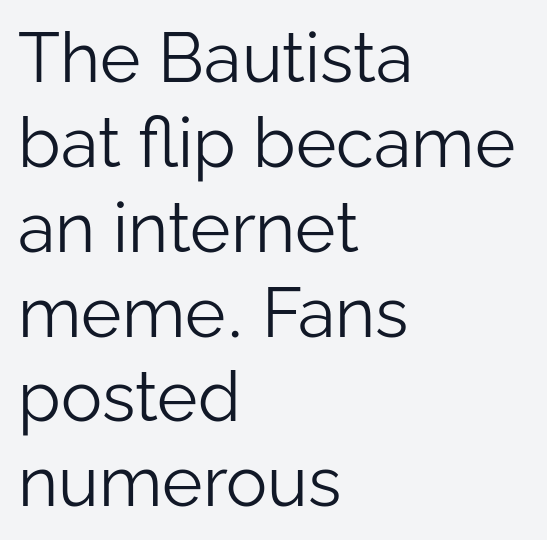
The glyphs in this specimen are sans serif. These lines are rendered in a variable-pitch font. Notice how the stems are strictly vertical — no italics here. Inter-character spacing is left at the font's built-in metrics.
